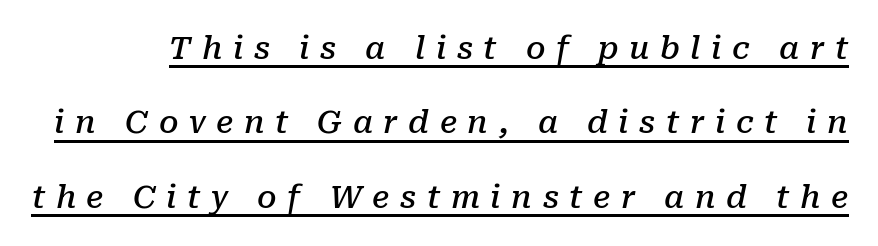
The image shows 31 px semibold serif type, italic (leaning right); set loose line spacing (2.4x), unusually wide letter spacing (+0.34 em), underlined; low stroke contrast and a medium x-height.
